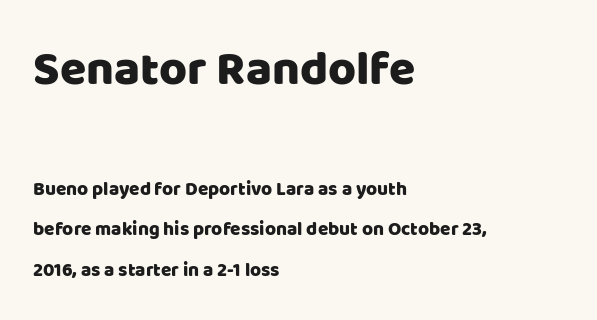
The image shows 48 px sans-serif type, upright; set left-aligned, loose line spacing (2.15x), normal letter spacing, not underlined; the first (top) block is 2.53x larger; low stroke contrast and a large x-height.
